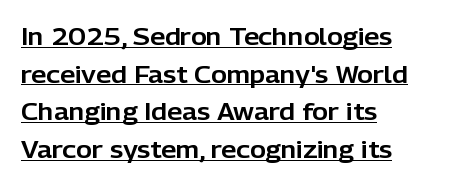
This sample uses an upright cut, with every glyph sitting square on the baseline. Tracking here is standard; glyphs follow each other at the usual distance. The rendering uses a moderate line-height, typical for paragraphs. Horizontal alignment here is leftward, the default for most running prose. Emphasis is given by a line drawn under the lettering.
